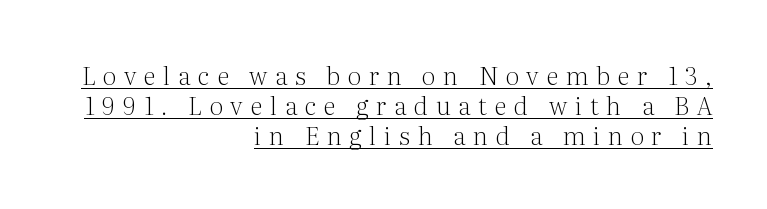
Q: Is the text bold? A: No.
Q: Is the text italic (slanted)? A: No, it is upright.
Q: Is the text underlined? A: Yes.
Q: How is the paragraph aligned? A: Right-aligned.
Q: Is the spacing between letters normal or unusually wide? A: Unusually wide.
